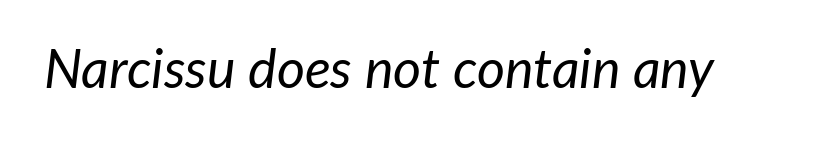
Q: Is the text bold? A: No.
Q: Is the text italic (slanted)? A: Yes, it leans right by about 7 degrees.
Q: Is the text underlined? A: No.
Q: Is the spacing between letters normal or unusually wide? A: Normal.
Q: Width (condensed, normal, or wide)? A: Normal.
Q: Stroke contrast? A: Low.
Q: x-height? A: Medium.
Q: Monospaced? A: No.
